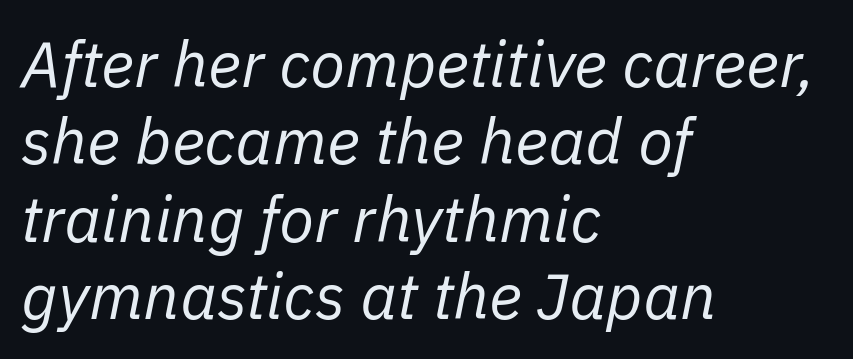
The image shows 64 px regular-weight type, italic (leaning right); set left-aligned, line spacing 1.21x, normal letter spacing, not underlined; low stroke contrast and a medium x-height.
